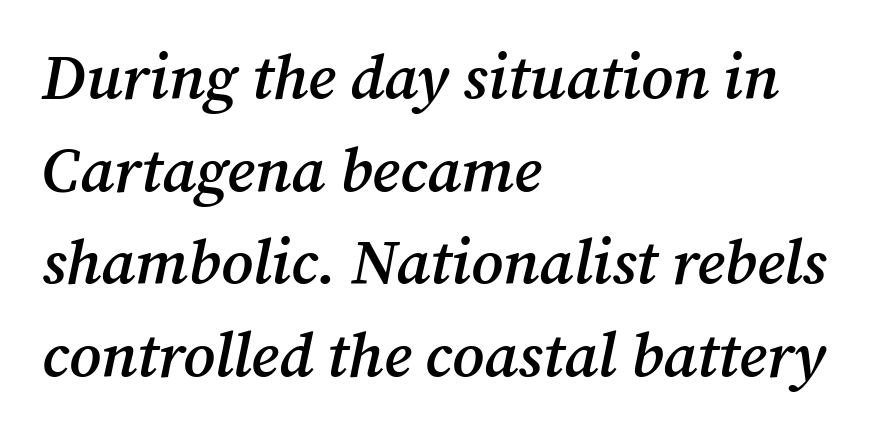
{"serif": "yes", "italic": "yes", "lean": "right", "slant_degrees": 12, "bold": "semi", "weight": "semibold", "width": "normal", "stroke_contrast": "medium", "x_height": "medium", "monospaced": "no", "underline": "no", "align": "left", "line_spacing": "normal", "line_spacing_ratio": 1.47, "letter_spacing": "normal", "letter_spacing_em": 0.0, "glyph_px": 63}
